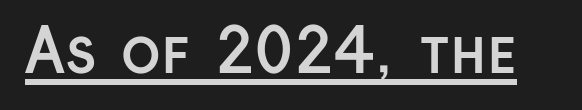
The image shows 60 px semibold sans-serif type, upright; set normal letter spacing, underlined; low stroke contrast and a medium x-height.
